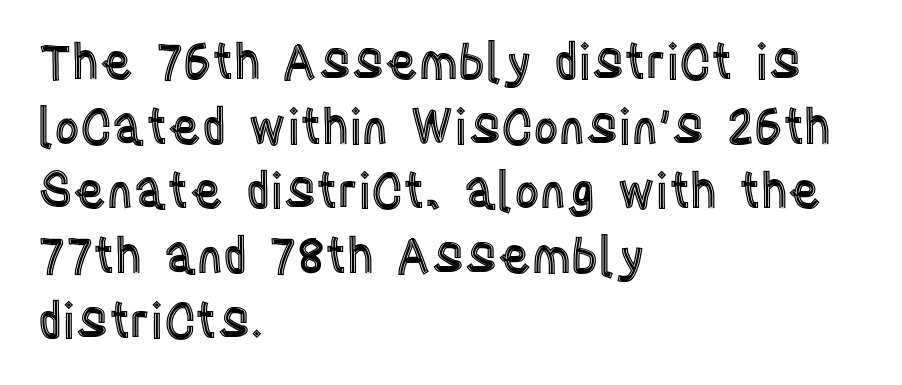
Q: Is the text italic (slanted)? A: No, it is upright.
Q: Is the text underlined? A: No.
Q: How is the paragraph aligned? A: Left-aligned.
Q: Is the spacing between letters normal or unusually wide? A: Normal.
Q: Is the spacing between lines tight, normal or loose? A: Normal.
Q: Width (condensed, normal, or wide)? A: Condensed.
Q: x-height? A: Large.
Q: Monospaced? A: No.
